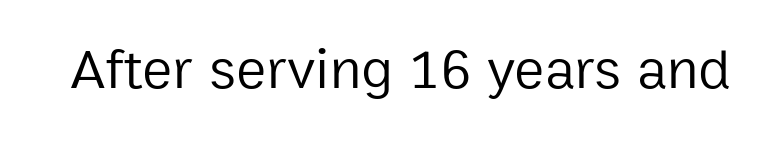
The words here are not underlined. Observe the ordinary spacing: letters are neighbours, not strangers. To sum up the face: it is a sans, with no serifs. This is the regular roman posture of the typeface. Think of a printed novel: that variable character pitch is what you see here.
